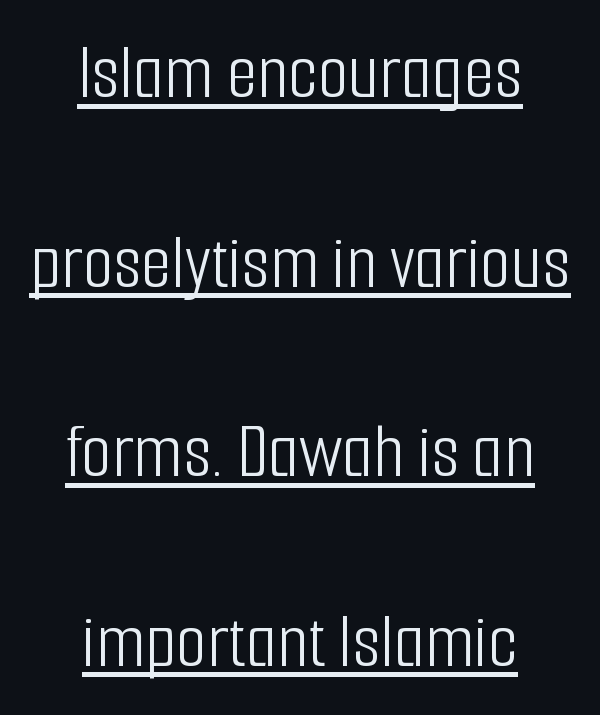
The whitespace from short lines is split evenly between both sides. Default kerning and tracking; the words read as compact shapes. Is there much room between lines? Yes — plenty of vertical air separates them. Quick note: not italic, upright. A typesetter would call this proportional, since set widths differ per character.
